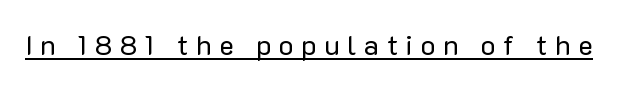
The image shows 28 px regular-weight sans-serif type, upright; set unusually wide letter spacing (+0.27 em), underlined; low stroke contrast and a medium x-height.
